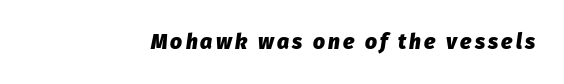
Check the space under the baseline: it is left empty. I'd describe the lettering as bold — thick and assertive. In terms of posture, this sample is oblique.
